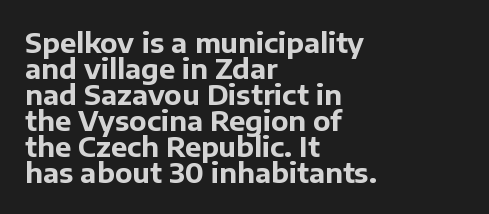
This rendering leaves character spacing at its baseline value. The strokes are fattened all the way to bold. Only glyphs here, with clear space below each row. The lettering holds an erect, upright posture throughout.
